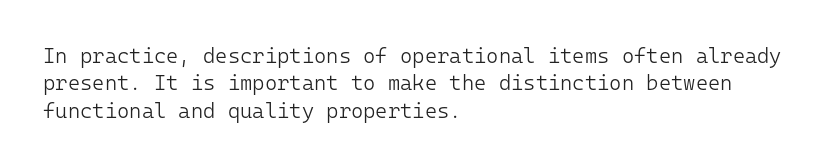
Q: Is the text bold? A: No.
Q: Is the text italic (slanted)? A: No, it is upright.
Q: Is the text underlined? A: No.
Q: How is the paragraph aligned? A: Left-aligned.
Q: Is the spacing between letters normal or unusually wide? A: Normal.
Q: Is the spacing between lines tight, normal or loose? A: Normal.
